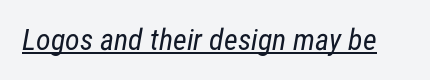
Q: Is the text bold? A: No.
Q: Is the typeface a serif or a sans-serif typeface? A: Sans-serif.
Q: Is the text underlined? A: Yes.
Q: Is the spacing between letters normal or unusually wide? A: Normal.
Q: Width (condensed, normal, or wide)? A: Condensed.
Q: Stroke contrast? A: Low.
Q: x-height? A: Medium.
Q: Monospaced? A: No.
